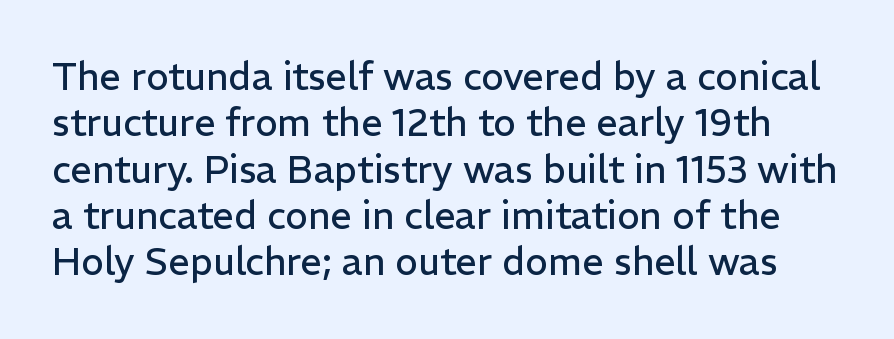
The image shows 38 px regular-weight sans-serif type, upright; set line spacing 1.22x, normal letter spacing, not underlined; low stroke contrast and a medium x-height.
